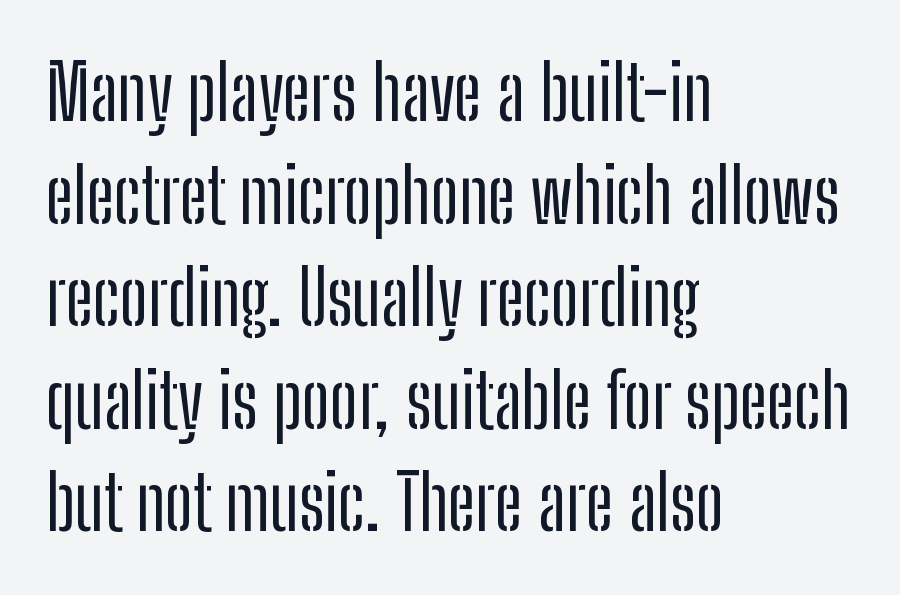
Q: Is the text italic (slanted)? A: No, it is upright.
Q: Is the typeface a serif or a sans-serif typeface? A: Sans-serif.
Q: Is the text underlined? A: No.
Q: How is the paragraph aligned? A: Left-aligned.
Q: Is the spacing between letters normal or unusually wide? A: Normal.
Q: Is the spacing between lines tight, normal or loose? A: Normal.
Q: Width (condensed, normal, or wide)? A: Condensed.
Q: Stroke contrast? A: Low.
Q: x-height? A: Medium.
Q: Monospaced? A: No.
